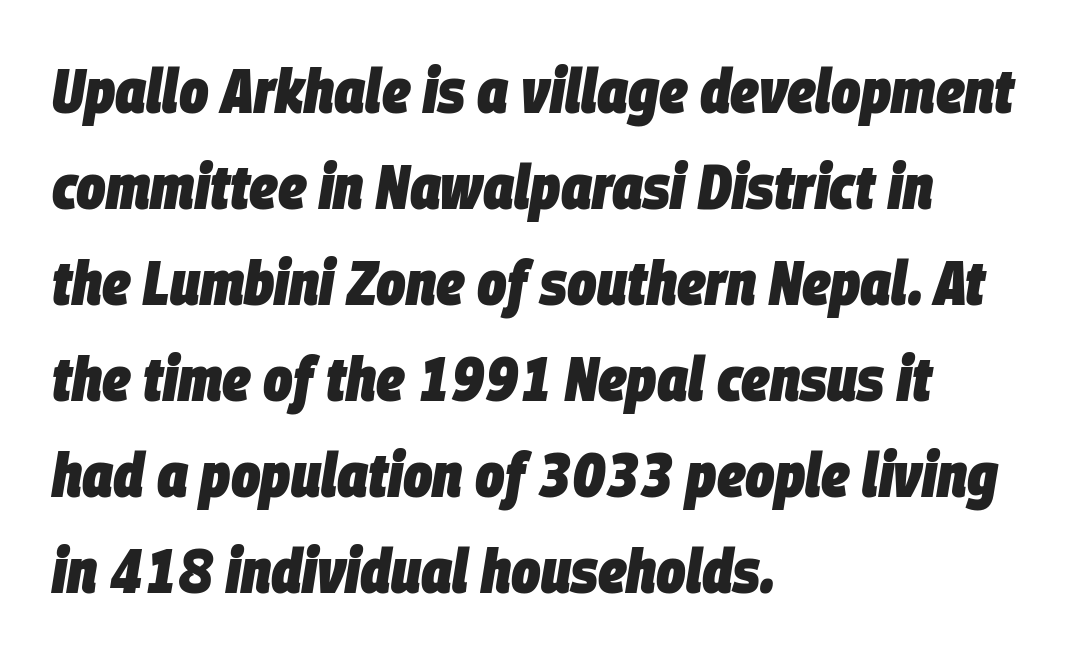
Q: Is the text bold? A: Yes.
Q: Is the text italic (slanted)? A: Yes, it leans right by about 9 degrees.
Q: Is the text underlined? A: No.
Q: How is the paragraph aligned? A: Left-aligned.
Q: Is the spacing between letters normal or unusually wide? A: Normal.
Q: Is the spacing between lines tight, normal or loose? A: Normal.
Q: Width (condensed, normal, or wide)? A: Condensed.
Q: Stroke contrast? A: Low.
Q: x-height? A: Large.
Q: Monospaced? A: No.
